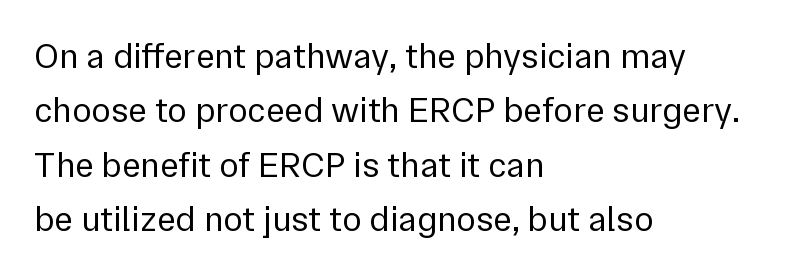
This sample uses plain, unmodified letter spacing. Baseline-to-baseline distance is the conventional proportion of letter height. The lettering stays uniformly vertical, giving the passage a roman look. Proportional: the letters do not fall into vertical columns.
